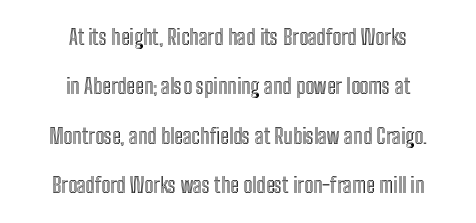
The image shows 21 px text type, upright; set centered, loose line spacing (2.35x), normal letter spacing, not underlined.
